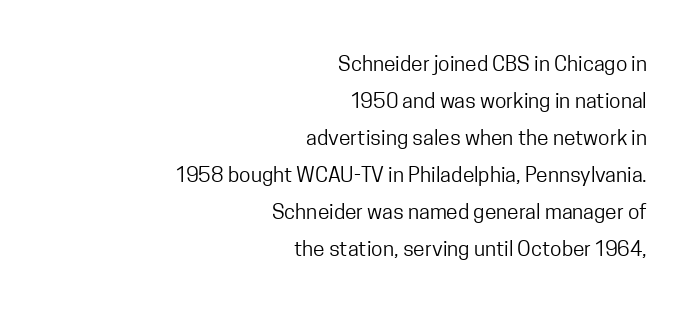
{"italic": "no", "bold": "no", "underline": "no", "align": "right", "line_spacing_ratio": 1.76, "letter_spacing": "normal", "letter_spacing_em": 0.0, "glyph_px": 21}
